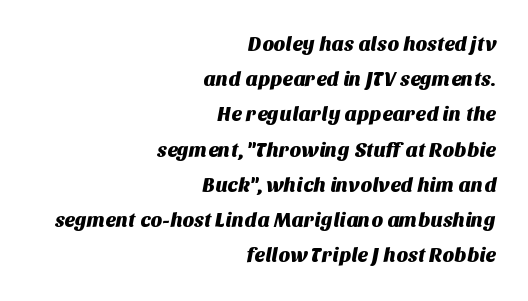
The image shows 20 px text type; set right-aligned, line spacing 1.76x, normal letter spacing, not underlined.
